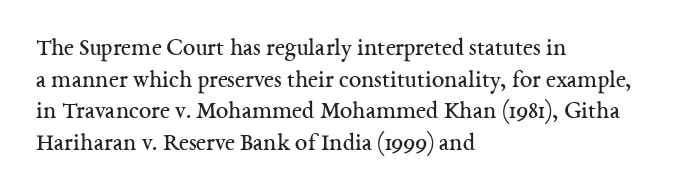
Q: Is the text bold? A: No.
Q: Is the text italic (slanted)? A: No, it is upright.
Q: Is the text underlined? A: No.
Q: How is the paragraph aligned? A: Left-aligned.
Q: Is the spacing between letters normal or unusually wide? A: Normal.
Q: Is the spacing between lines tight, normal or loose? A: Normal.
